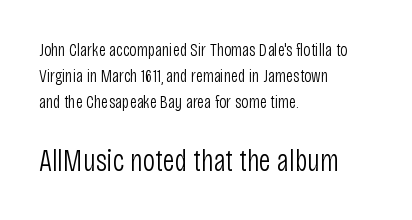
{"serif": "no", "italic": "no", "bold": "no", "weight": "light", "width": "condensed", "stroke_contrast": "low", "x_height": "large", "monospaced": "no", "underline": "no", "align": "left", "line_spacing": "normal", "line_spacing_ratio": 1.45, "letter_spacing": "normal", "letter_spacing_em": 0.0, "larger_block": "second", "size_ratio": 1.72, "glyph_px": 31}
